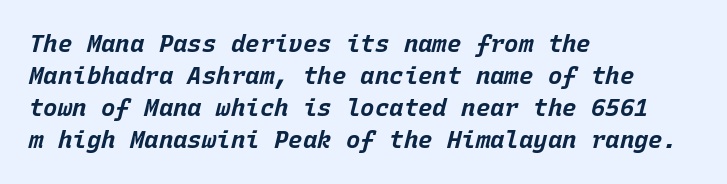
{"italic": "yes", "lean": "right", "slant_degrees": 15, "bold": "yes", "underline": "no", "align": "left", "line_spacing": "normal", "line_spacing_ratio": 1.34, "letter_spacing": "normal", "letter_spacing_em": 0.0, "glyph_px": 24}
